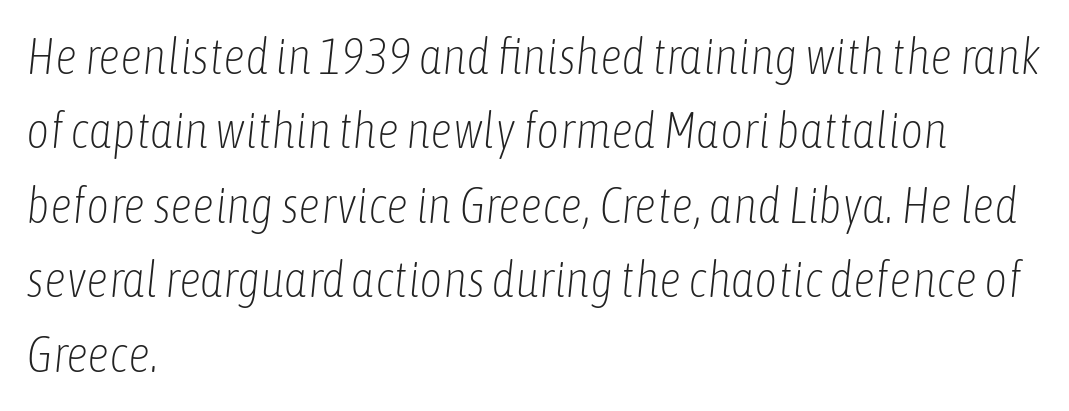
The image shows 50 px light, condensed type, italic (leaning right); set left-aligned, normal line spacing (1.49x), normal letter spacing, not underlined; low stroke contrast and a medium x-height.
